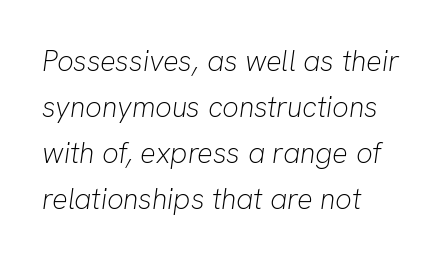
The horizontal fit of the characters is conventional and even. Observe the lean: these are italic letterforms. Proportional: the letters do not fall into vertical columns. Descenders hang freely into open space.
